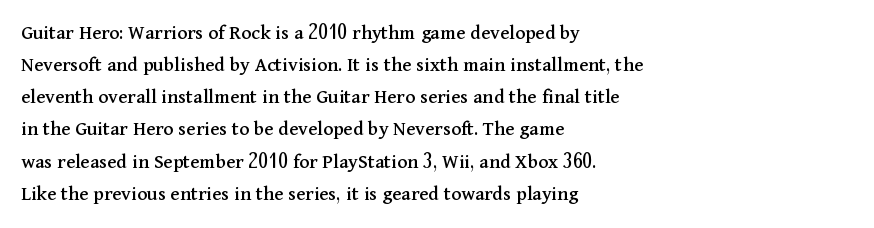
The image shows 21 px text type, upright; set left-aligned, normal line spacing (1.53x), normal letter spacing, not underlined.
